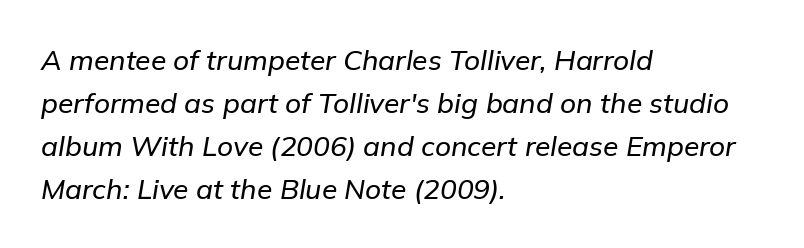
{"italic": "yes", "lean": "right", "slant_degrees": 9, "width": "normal", "stroke_contrast": "low", "x_height": "medium", "monospaced": "no", "underline": "no", "align": "left", "line_spacing": "normal", "line_spacing_ratio": 1.54, "letter_spacing": "normal", "letter_spacing_em": 0.0, "glyph_px": 28}
